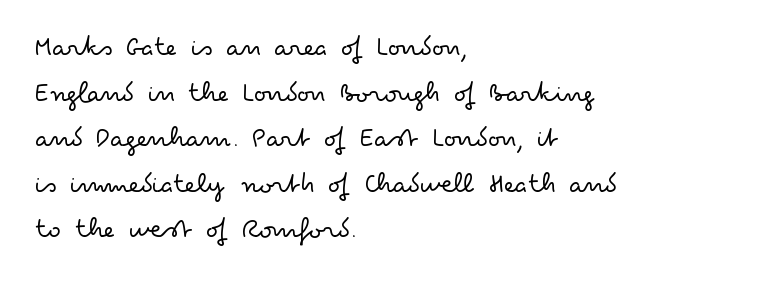
This rendering employs a face without finishing strokes, i.e., a sans-serif. The area under the type is left untouched. These lines are set flush left with a ragged right edge. Rows of type keep a routine distance in the vertical direction. Here the glyphs are tracked normally, forming tight word shapes.
